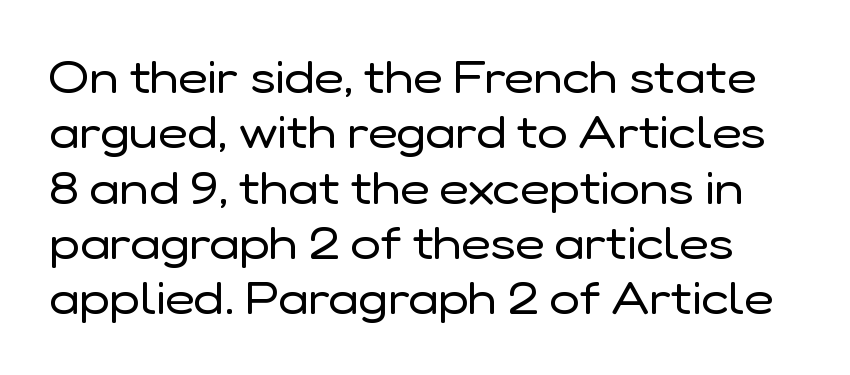
The image shows 45 px regular-weight sans-serif type, upright; set line spacing 1.23x, normal letter spacing, not underlined; low stroke contrast and a medium x-height.
